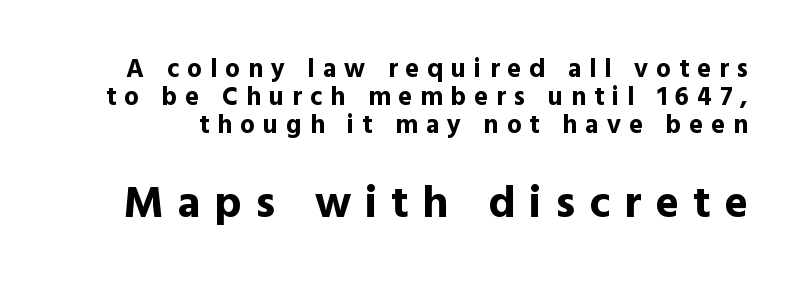
Q: Is the text bold? A: Yes.
Q: Is the text italic (slanted)? A: No, it is upright.
Q: Is the typeface a serif or a sans-serif typeface? A: Sans-serif.
Q: Is the text underlined? A: No.
Q: Is the spacing between letters normal or unusually wide? A: Unusually wide.
Q: Is the spacing between lines tight, normal or loose? A: Tight.
Q: Which block of text is set in a larger size, the first (top) or the second (bottom)? A: The second (bottom) one.
Q: Width (condensed, normal, or wide)? A: Normal.
Q: x-height? A: Medium.
Q: Monospaced? A: No.
